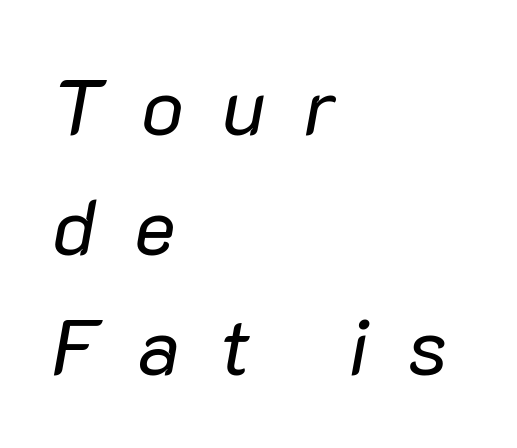
{"italic": "yes", "lean": "right", "slant_degrees": 10, "bold": "no", "weight": "regular", "width": "normal", "stroke_contrast": "low", "x_height": "medium", "monospaced": "no", "underline": "no", "align": "left", "line_spacing": "normal", "line_spacing_ratio": 1.52, "letter_spacing": "wide", "letter_spacing_em": 0.49, "glyph_px": 79}
